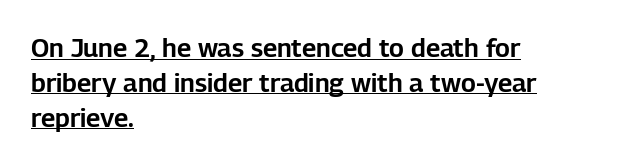
The letters stand straight up with perfectly vertical stems. Caption: standard tracking, unaltered. How would I describe the line gaps? Plain and ordinary. Alignment: flush left.
